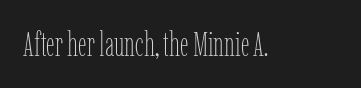
Heft: none added — not bold. The letters stand straight up with perfectly vertical stems. Note the varied advance widths — an 'i' is clearly narrower than an 'm'. Bare-footed words on every line. Tracking here is standard; glyphs follow each other at the usual distance.
